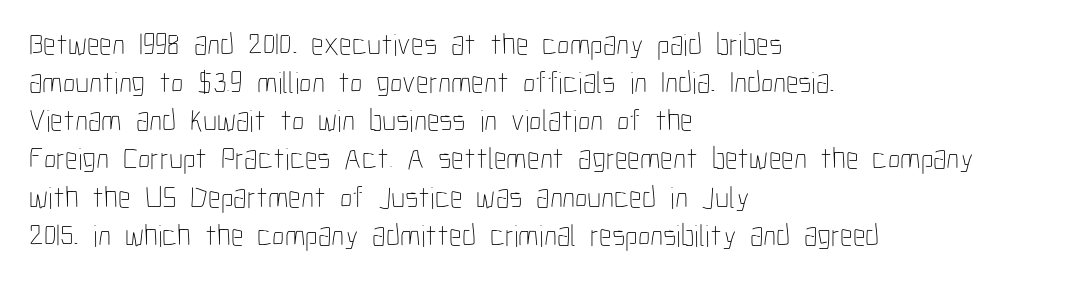
Q: Is the text bold? A: No.
Q: Is the text italic (slanted)? A: No, it is upright.
Q: Is the text underlined? A: No.
Q: How is the paragraph aligned? A: Left-aligned.
Q: Is the spacing between letters normal or unusually wide? A: Normal.
Q: Width (condensed, normal, or wide)? A: Condensed.
Q: Stroke contrast? A: Low.
Q: x-height? A: Medium.
Q: Monospaced? A: No.
